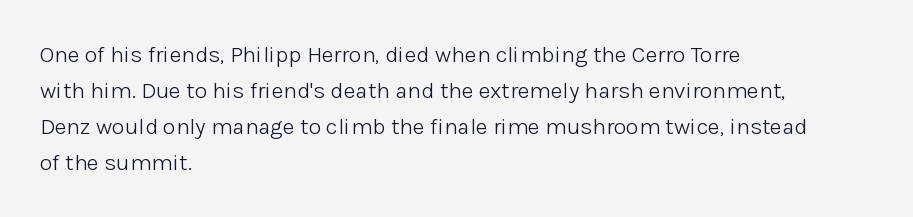
{"italic": "no", "bold": "no", "underline": "no", "align": "left", "line_spacing": "normal", "line_spacing_ratio": 1.57, "letter_spacing": "normal", "letter_spacing_em": 0.0, "glyph_px": 23}
